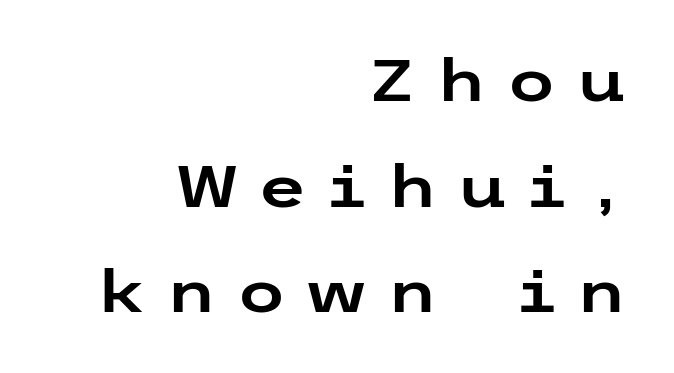
{"serif": "no", "italic": "no", "width": "wide", "stroke_contrast": "low", "x_height": "medium", "underline": "no", "align": "right", "line_spacing_ratio": 1.82, "letter_spacing": "wide", "letter_spacing_em": 0.33, "glyph_px": 58}
